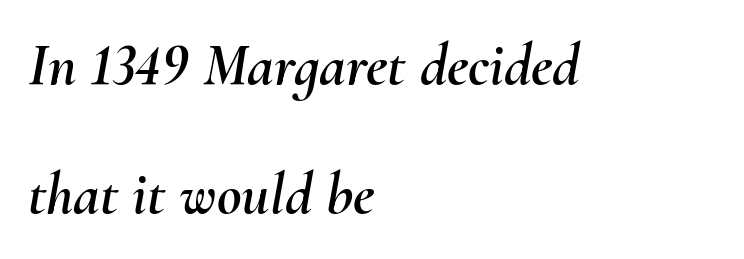
Q: Is the text italic (slanted)? A: Yes, it leans right by about 10 degrees.
Q: Is the text underlined? A: No.
Q: How is the paragraph aligned? A: Left-aligned.
Q: Is the spacing between letters normal or unusually wide? A: Normal.
Q: Is the spacing between lines tight, normal or loose? A: Loose.
Q: Width (condensed, normal, or wide)? A: Normal.
Q: Stroke contrast? A: Medium.
Q: x-height? A: Small.
Q: Monospaced? A: No.
